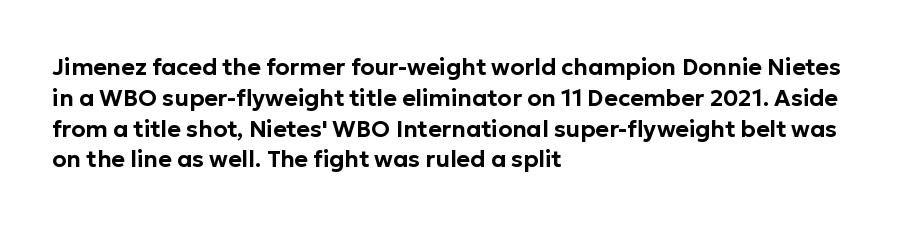
The image shows 23 px text type, upright; set left-aligned, normal line spacing (1.34x), normal letter spacing, not underlined.
